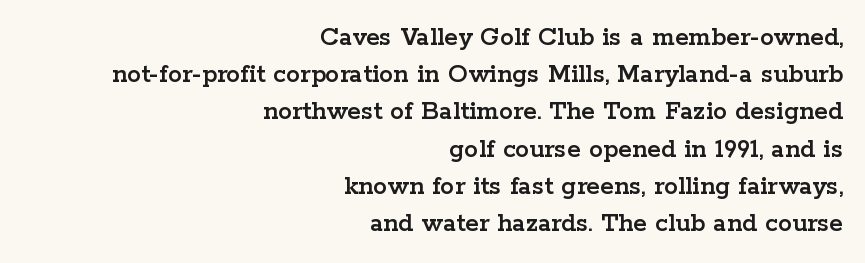
Stroke terminals: seriffed. Anything drawn beneath the words? Only blank space. This is roman type, the default non-slanted kind. If you measured baseline to baseline, you'd find a middling distance. These lines stack with their right ends in a neat column. The rendering uses natural spacing where letterforms have individual widths.
